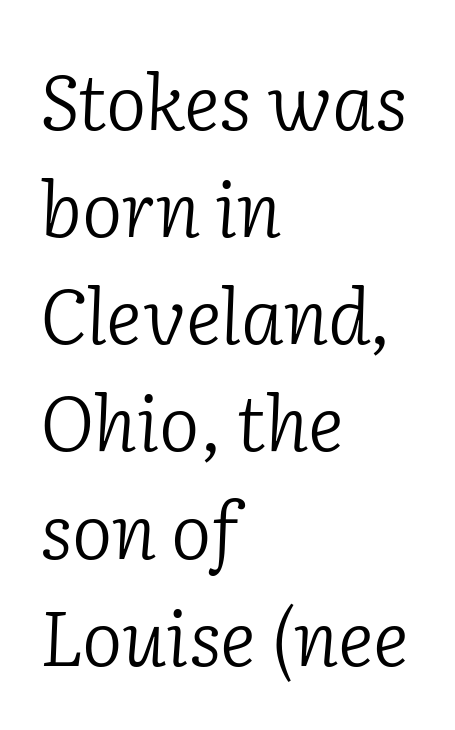
Q: Is the text bold? A: No.
Q: Is the text italic (slanted)? A: Yes, it leans right by about 2 degrees.
Q: Is the typeface a serif or a sans-serif typeface? A: Serif.
Q: Is the text underlined? A: No.
Q: How is the paragraph aligned? A: Left-aligned.
Q: Is the spacing between letters normal or unusually wide? A: Normal.
Q: Is the spacing between lines tight, normal or loose? A: Normal.
Q: Width (condensed, normal, or wide)? A: Normal.
Q: Stroke contrast? A: Low.
Q: x-height? A: Medium.
Q: Monospaced? A: No.
